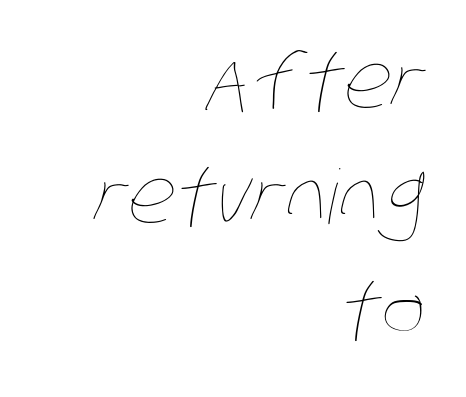
{"bold": "no", "weight": "thin", "width": "condensed", "stroke_contrast": "low", "x_height": "large", "monospaced": "no", "underline": "no", "align": "right", "line_spacing": "normal", "line_spacing_ratio": 1.53, "letter_spacing": "normal", "letter_spacing_em": 0.0, "glyph_px": 75}
